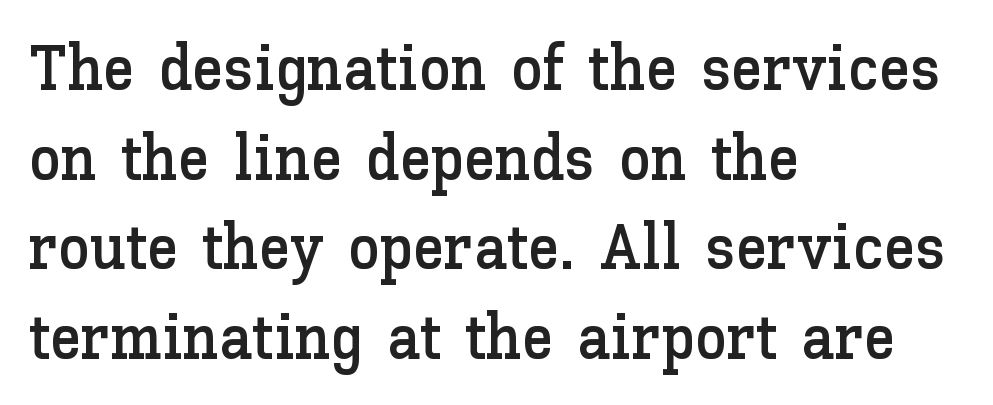
Does the lettering tilt? It doesn't — this is upright. Between one letter and the next there's only the usual sliver of space. The gap between lines stays unmarked. Vertical spacing — default. Horizontal alignment here is leftward, the default for most running prose.
